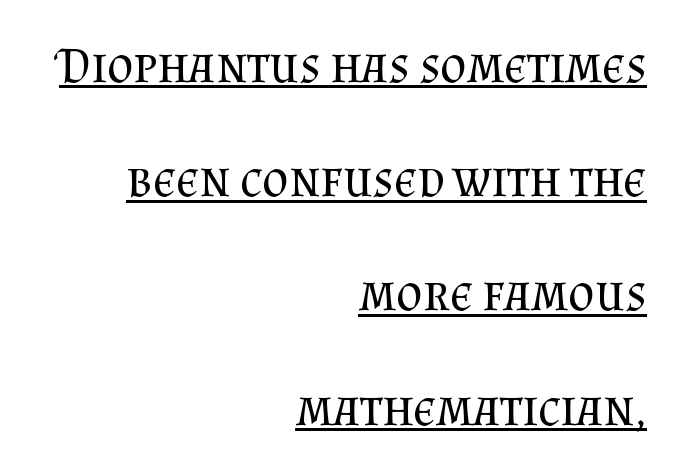
The image shows 51 px regular-weight serif type, upright; set right-aligned, loose line spacing (2.24x), normal letter spacing, underlined; medium stroke contrast and a small x-height.
